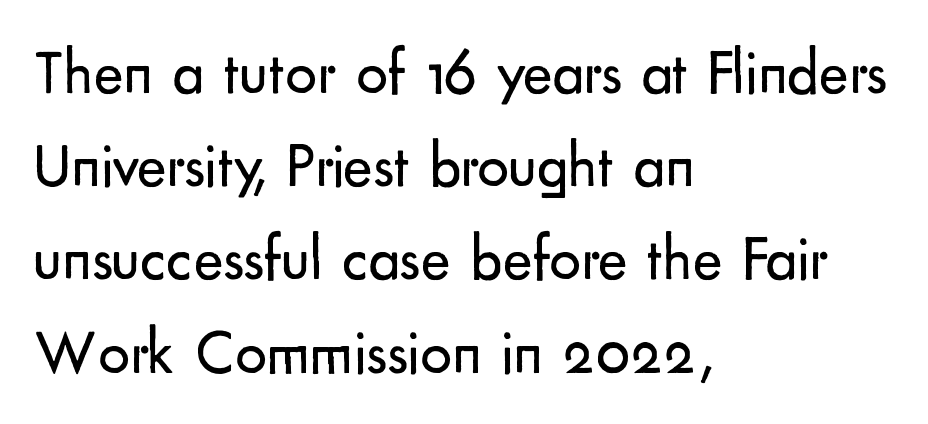
The image shows 63 px regular-weight sans-serif type, upright; set left-aligned, normal line spacing (1.48x), normal letter spacing, not underlined; low stroke contrast and a small x-height.
